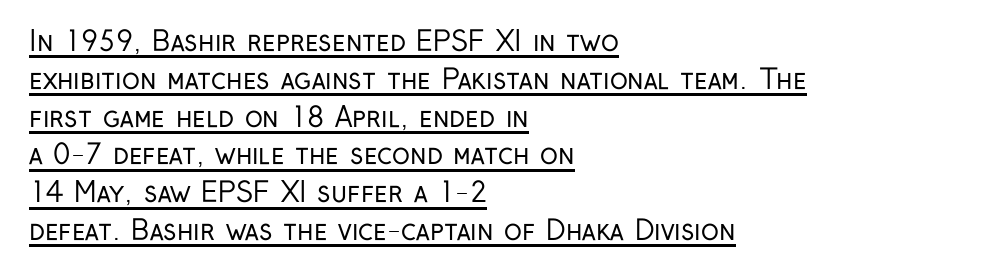
Q: Is the text bold? A: No.
Q: Is the text italic (slanted)? A: No, it is upright.
Q: Is the text underlined? A: Yes.
Q: How is the paragraph aligned? A: Left-aligned.
Q: Is the spacing between letters normal or unusually wide? A: Normal.
Q: Is the spacing between lines tight, normal or loose? A: Normal.
